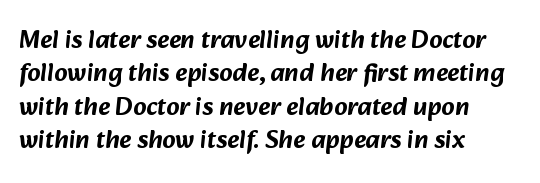
The designer left line spacing at the default. Horizontal alignment here is leftward, the default for most running prose. The strip under each line holds only bare page. In terms of letterspacing, this is plain default setting.
